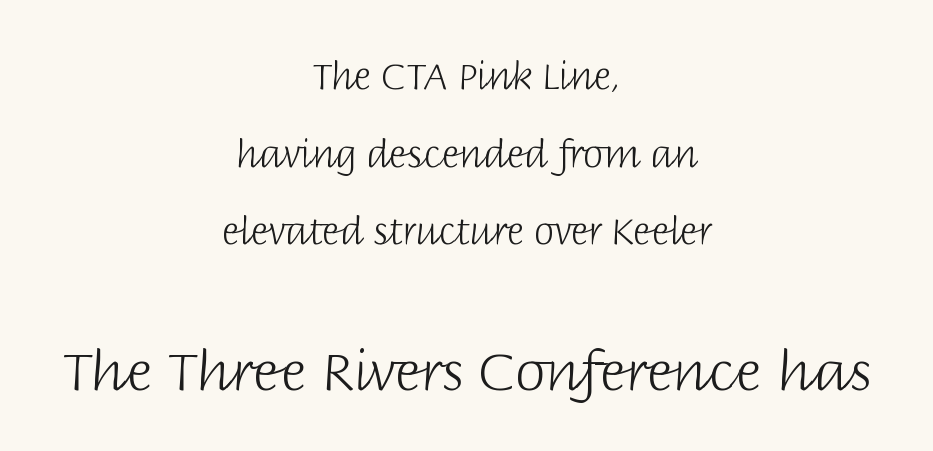
The image shows 56 px light sans-serif type, upright; set centered, loose line spacing (2.1x), normal letter spacing, not underlined; the second (bottom) block is 1.51x larger; low stroke contrast and a large x-height.
